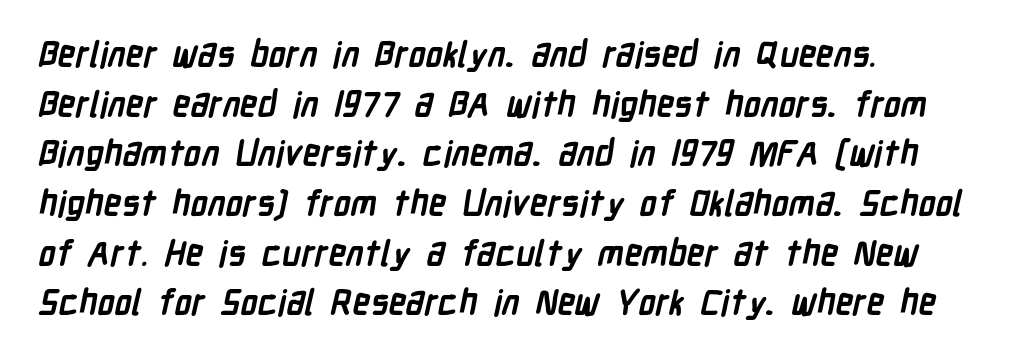
The image shows 35 px semibold, condensed sans-serif type; set left-aligned, normal line spacing (1.42x), normal letter spacing, not underlined; low stroke contrast and a medium x-height.
